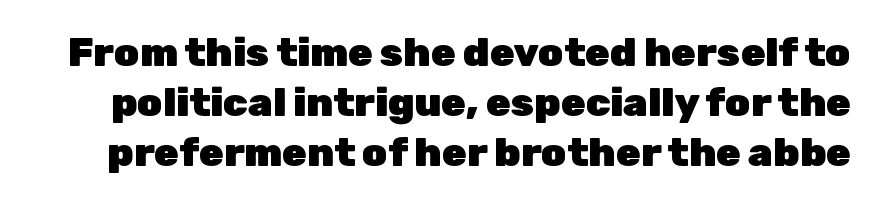
The image shows 40 px heavy sans-serif type, upright; set normal line spacing (1.25x), normal letter spacing, not underlined; low stroke contrast and a medium x-height.
